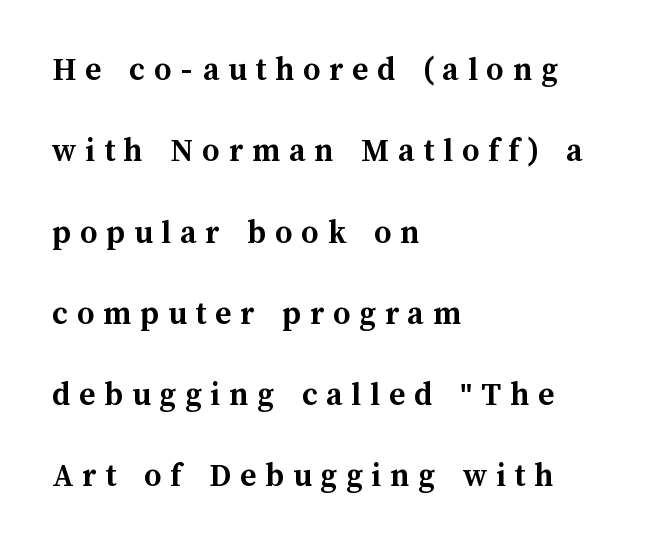
{"italic": "no", "bold": "yes", "weight": "semibold", "width": "normal", "stroke_contrast": "medium", "x_height": "medium", "monospaced": "no", "underline": "no", "align": "left", "line_spacing": "loose", "line_spacing_ratio": 2.39, "letter_spacing": "wide", "letter_spacing_em": 0.26, "glyph_px": 34}
